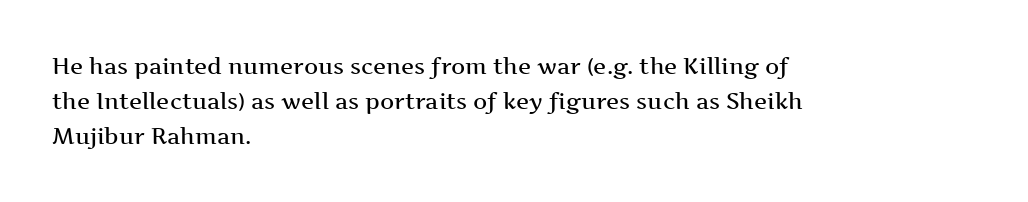
{"italic": "no", "bold": "semi", "underline": "no", "align": "left", "line_spacing": "normal", "line_spacing_ratio": 1.59, "letter_spacing": "normal", "letter_spacing_em": 0.0, "glyph_px": 22}
